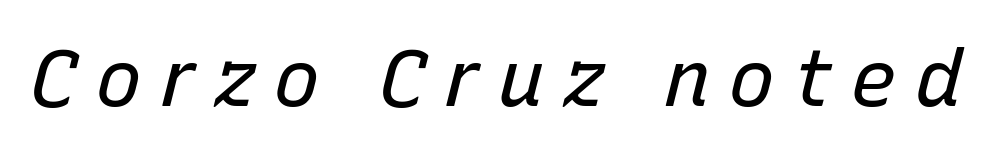
Q: Is the text bold? A: No.
Q: Is the text italic (slanted)? A: Yes, it leans right by about 15 degrees.
Q: Is the text underlined? A: No.
Q: Is the spacing between letters normal or unusually wide? A: Unusually wide.
Q: Width (condensed, normal, or wide)? A: Normal.
Q: Stroke contrast? A: Low.
Q: x-height? A: Medium.
Q: Monospaced? A: No.
